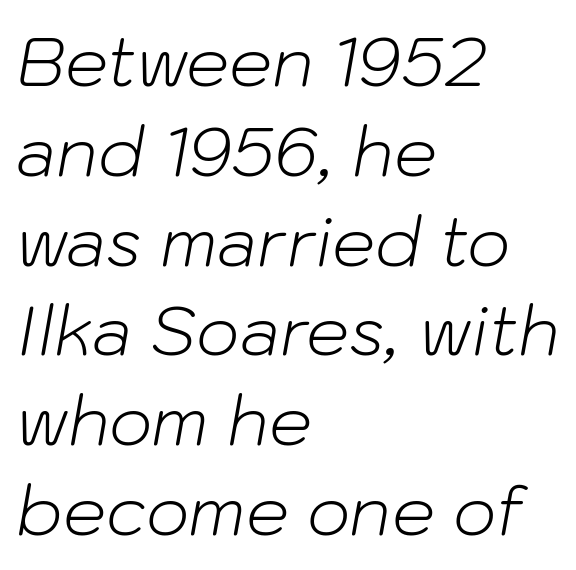
The image shows 68 px light type, italic (leaning right); set left-aligned, normal line spacing (1.32x), normal letter spacing, not underlined; low stroke contrast and a medium x-height.
